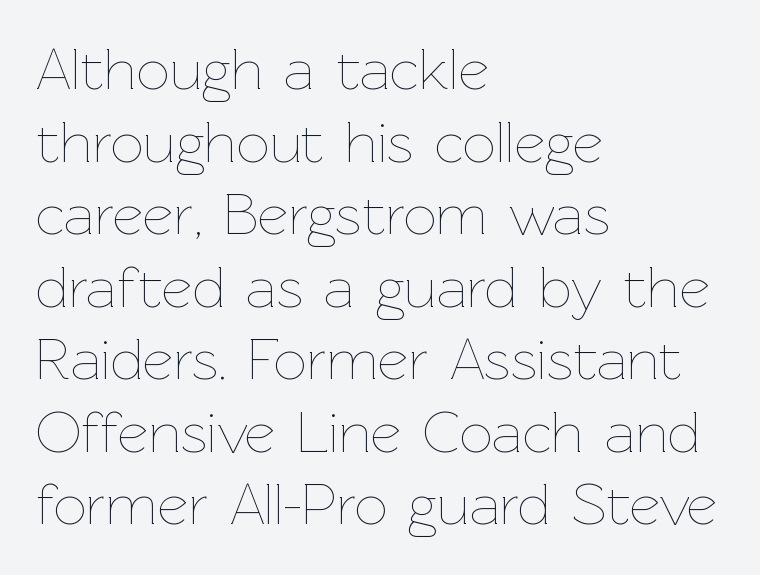
Q: Is the text bold? A: No.
Q: Is the text italic (slanted)? A: No, it is upright.
Q: Is the text underlined? A: No.
Q: How is the paragraph aligned? A: Left-aligned.
Q: Is the spacing between letters normal or unusually wide? A: Normal.
Q: Width (condensed, normal, or wide)? A: Normal.
Q: Stroke contrast? A: Low.
Q: x-height? A: Medium.
Q: Monospaced? A: No.
